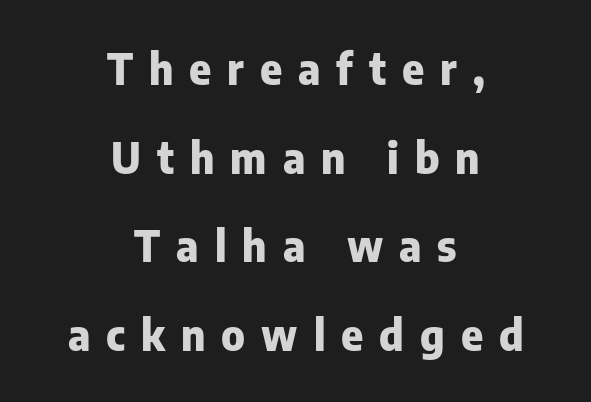
The face used here has the dense, thick strokes of a bold. A typesetter would call this leading open, well beyond the default. Are there feet on the stems? There aren't — it's a sans. Do the characters align in a grid? No, the font is proportional. Decoration check: the copy has no underline.
